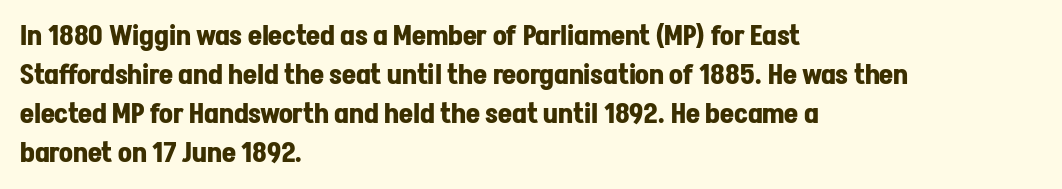
The image shows 27 px bold type, upright; set left-aligned, normal line spacing (1.45x), normal letter spacing, not underlined.
